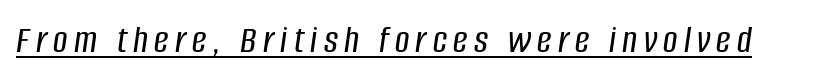
{"italic": "yes", "lean": "right", "slant_degrees": 8, "width": "condensed", "stroke_contrast": "low", "x_height": "large", "monospaced": "no", "underline": "yes", "glyph_px": 40}
